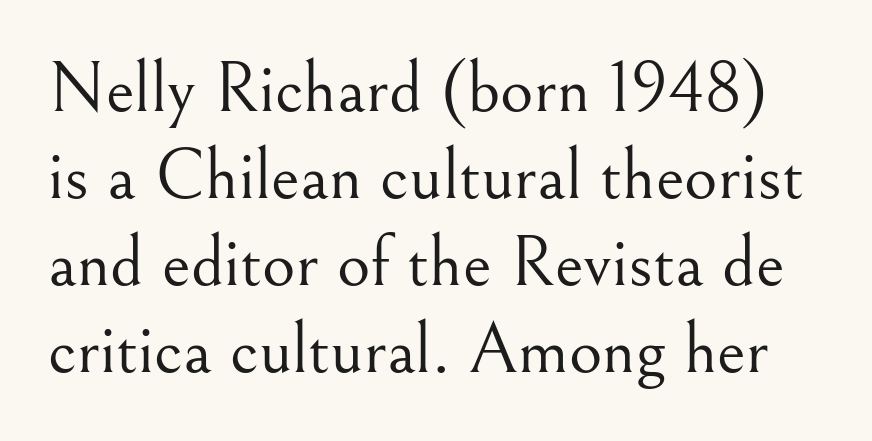
In terms of posture, this sample is upright. The area under the type is left untouched. The characters are drawn with everyday or finer stroke widths. The face used here is proportionally spaced, like ordinary book or web type. Tracking here is standard; glyphs follow each other at the usual distance.
